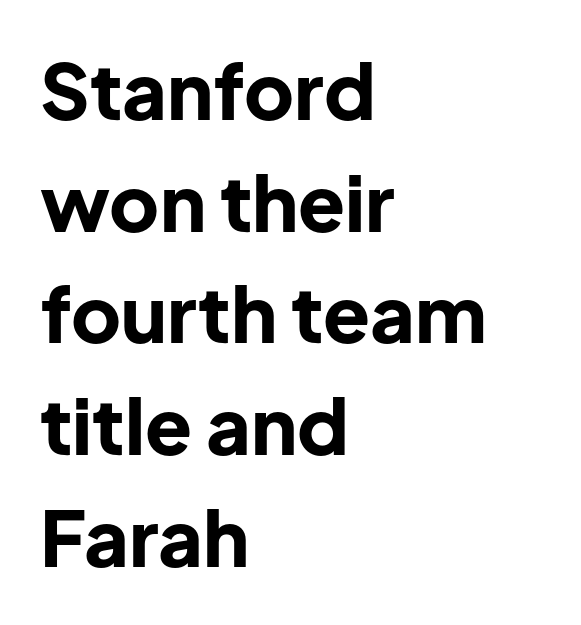
The image shows 77 px bold sans-serif type, upright; set left-aligned, normal line spacing (1.45x), normal letter spacing, not underlined; low stroke contrast and a medium x-height.
